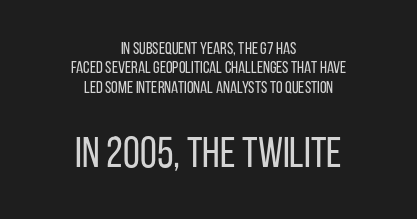
{"serif": "no", "italic": "no", "bold": "no", "weight": "regular", "width": "condensed", "stroke_contrast": "low", "x_height": "large", "monospaced": "no", "underline": "no", "align": "center", "line_spacing": "tight", "line_spacing_ratio": 1.14, "letter_spacing": "normal", "letter_spacing_em": 0.0, "larger_block": "second", "size_ratio": 2.53, "glyph_px": 43}
